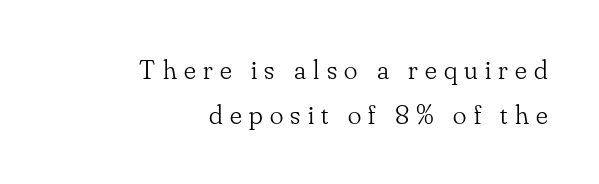
Q: Is the text bold? A: No.
Q: Is the text italic (slanted)? A: No, it is upright.
Q: Is the typeface a serif or a sans-serif typeface? A: Serif.
Q: Is the text underlined? A: No.
Q: How is the paragraph aligned? A: Right-aligned.
Q: Is the spacing between letters normal or unusually wide? A: Unusually wide.
Q: Is the spacing between lines tight, normal or loose? A: Normal.
Q: Width (condensed, normal, or wide)? A: Normal.
Q: Stroke contrast? A: Low.
Q: x-height? A: Small.
Q: Monospaced? A: No.
